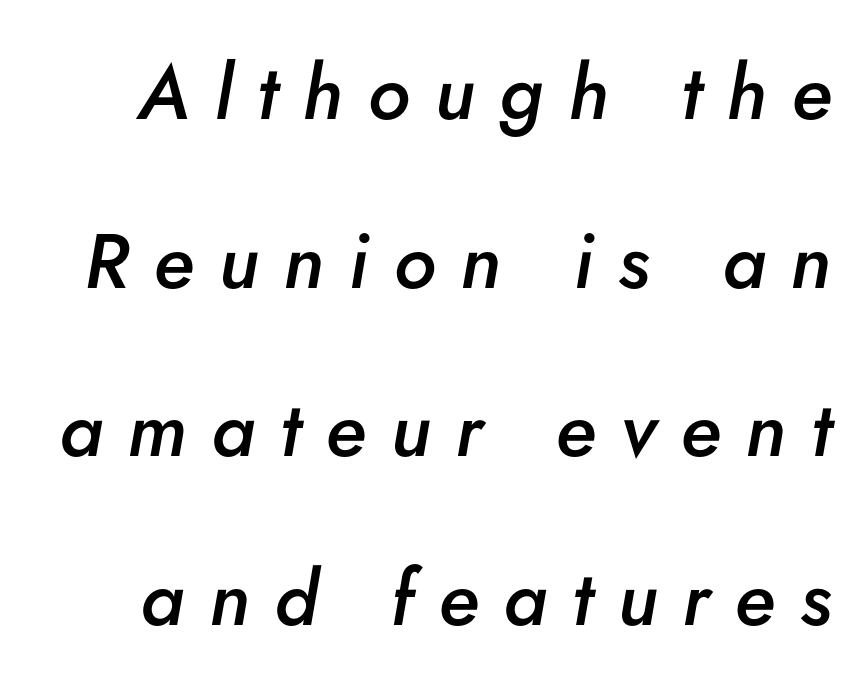
Q: Is the text bold? A: Semi-bold.
Q: Is the text italic (slanted)? A: Yes, it leans right by about 5 degrees.
Q: Is the text underlined? A: No.
Q: Is the spacing between letters normal or unusually wide? A: Unusually wide.
Q: Is the spacing between lines tight, normal or loose? A: Loose.
Q: Width (condensed, normal, or wide)? A: Normal.
Q: Stroke contrast? A: Low.
Q: x-height? A: Small.
Q: Monospaced? A: No.
